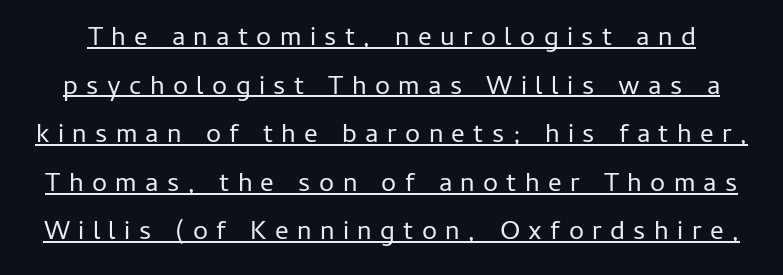
Q: Is the text bold? A: No.
Q: Is the text italic (slanted)? A: No, it is upright.
Q: Is the text underlined? A: Yes.
Q: Is the spacing between letters normal or unusually wide? A: Unusually wide.
